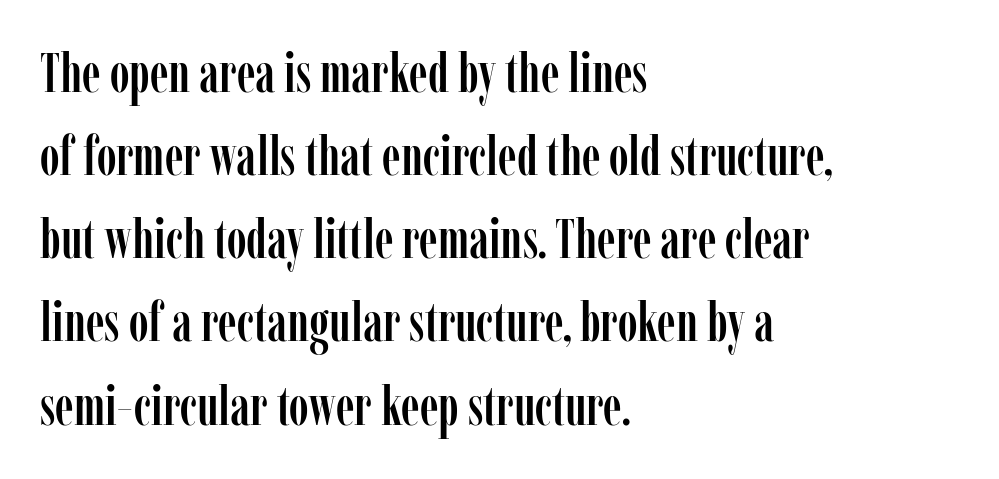
Q: Is the text italic (slanted)? A: No, it is upright.
Q: Is the typeface a serif or a sans-serif typeface? A: Serif.
Q: Is the text underlined? A: No.
Q: How is the paragraph aligned? A: Left-aligned.
Q: Is the spacing between letters normal or unusually wide? A: Normal.
Q: Is the spacing between lines tight, normal or loose? A: Normal.
Q: Width (condensed, normal, or wide)? A: Condensed.
Q: Stroke contrast? A: Low.
Q: x-height? A: Medium.
Q: Monospaced? A: No.
